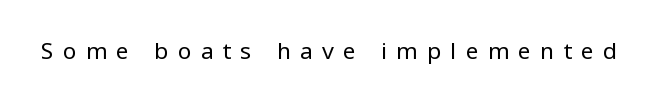
The font sits on the lighter half of the weight spectrum, regular included. Lines of text with bare space underneath. Do the letters lean? They stand straight. Display-style spreading of the glyphs; the letterfit is very open.
